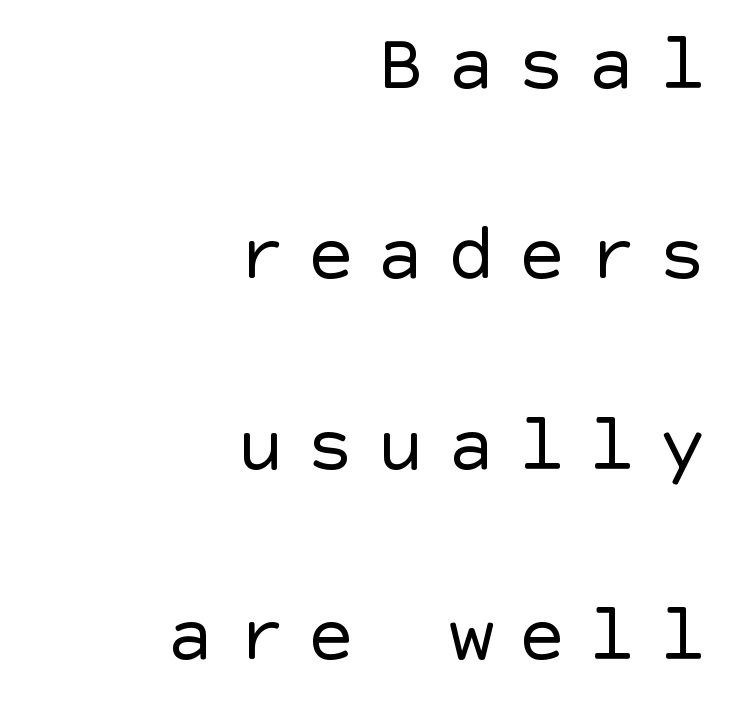
The image shows 79 px regular-weight sans-serif type, upright; set right-aligned, loose line spacing (2.41x), unusually wide letter spacing (+0.29 em), not underlined; a large x-height.
